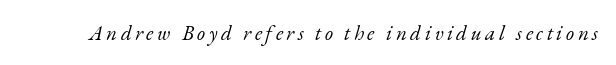
No extra ink here — the face is not bold. Observe the lean: these are italic letterforms. Letters rest on an invisible, unmarked baseline.
